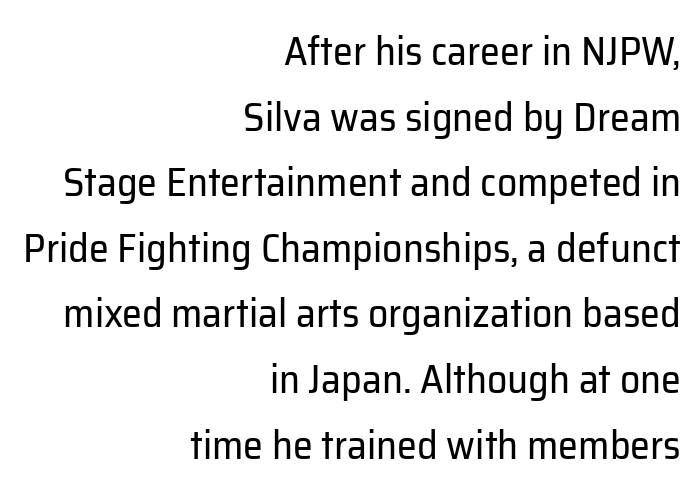
The image shows 40 px regular-weight sans-serif type, upright; set right-aligned, normal line spacing (1.64x), normal letter spacing, not underlined; low stroke contrast and a medium x-height.
